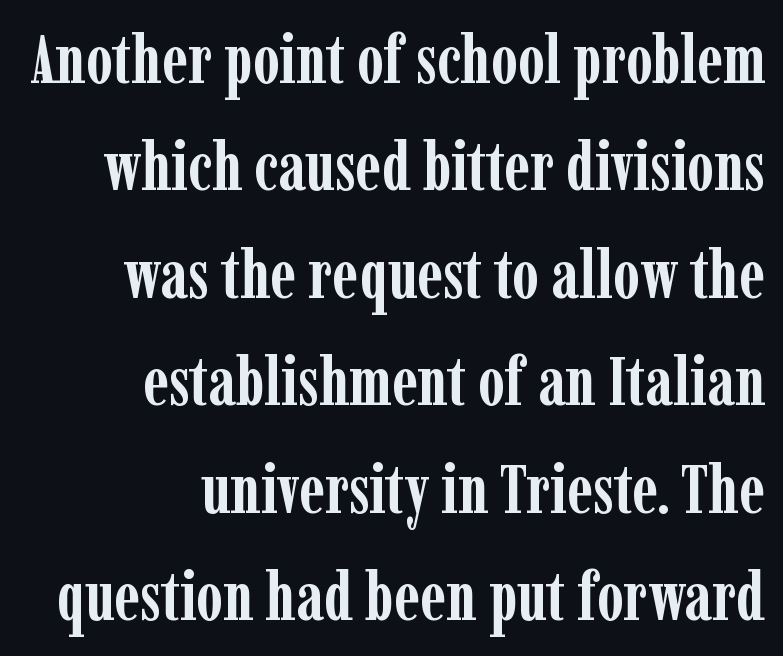
The image shows 68 px semibold, condensed serif type, upright; set right-aligned, normal line spacing (1.58x), normal letter spacing, not underlined; low stroke contrast and a medium x-height.
